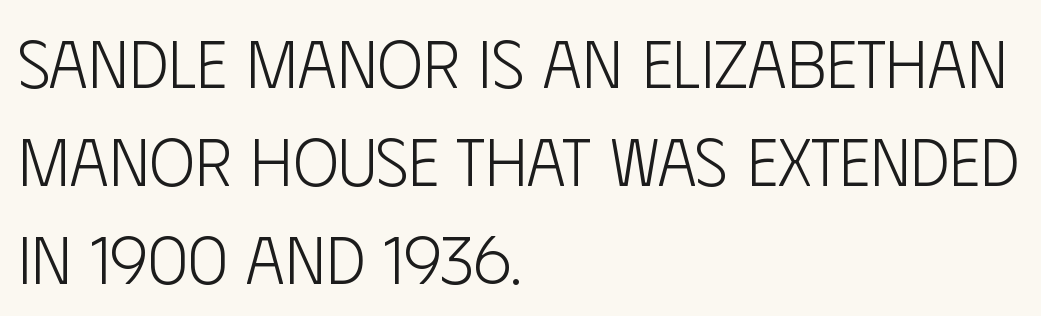
{"serif": "no", "italic": "no", "bold": "no", "weight": "light", "width": "condensed", "stroke_contrast": "low", "x_height": "large", "monospaced": "no", "underline": "no", "align": "left", "line_spacing": "normal", "line_spacing_ratio": 1.44, "letter_spacing": "normal", "letter_spacing_em": 0.0, "glyph_px": 68}
